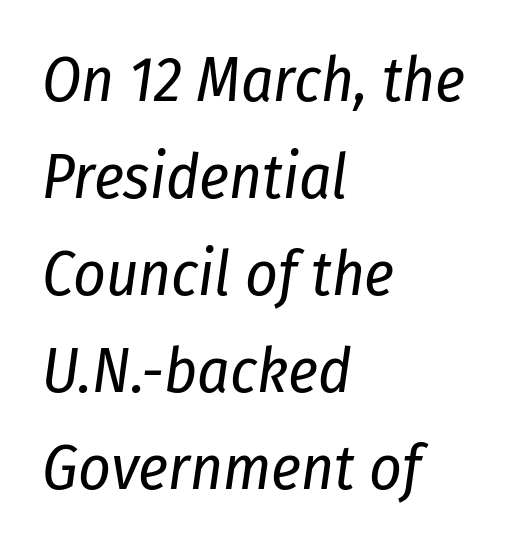
The image shows 63 px regular-weight, condensed type, italic (leaning right); set left-aligned, normal line spacing (1.54x), normal letter spacing, not underlined; low stroke contrast and a medium x-height.
